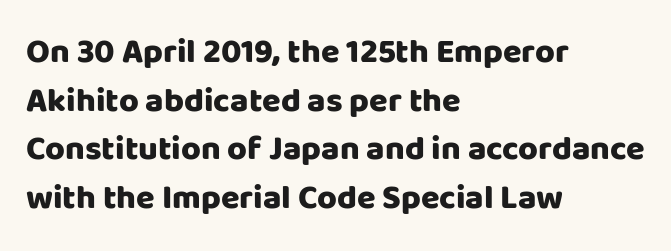
{"serif": "no", "italic": "no", "bold": "yes", "weight": "heavy", "width": "normal", "stroke_contrast": "low", "x_height": "large", "monospaced": "no", "underline": "no", "align": "left", "line_spacing": "normal", "line_spacing_ratio": 1.43, "letter_spacing": "normal", "letter_spacing_em": 0.0, "glyph_px": 34}
